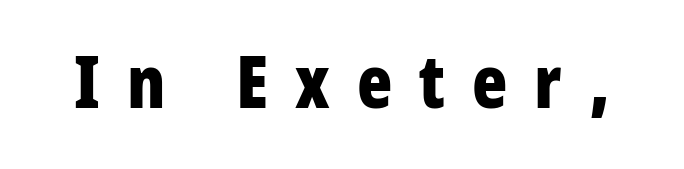
The image shows 73 px bold, condensed sans-serif type, upright; set unusually wide letter spacing (+0.37 em), not underlined; low stroke contrast and a large x-height.
